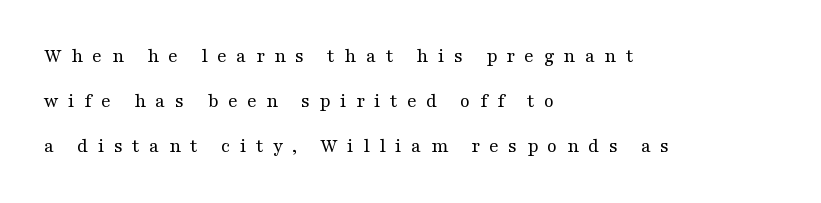
Q: Is the text bold? A: No.
Q: Is the text italic (slanted)? A: No, it is upright.
Q: Is the text underlined? A: No.
Q: How is the paragraph aligned? A: Left-aligned.
Q: Is the spacing between letters normal or unusually wide? A: Unusually wide.
Q: Is the spacing between lines tight, normal or loose? A: Loose.
